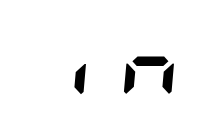
{"italic": "yes", "lean": "right", "slant_degrees": 5, "bold": "yes", "weight": "semibold", "width": "condensed", "stroke_contrast": "low", "x_height": "large", "underline": "no", "letter_spacing": "wide", "letter_spacing_em": 0.33, "glyph_px": 77}
